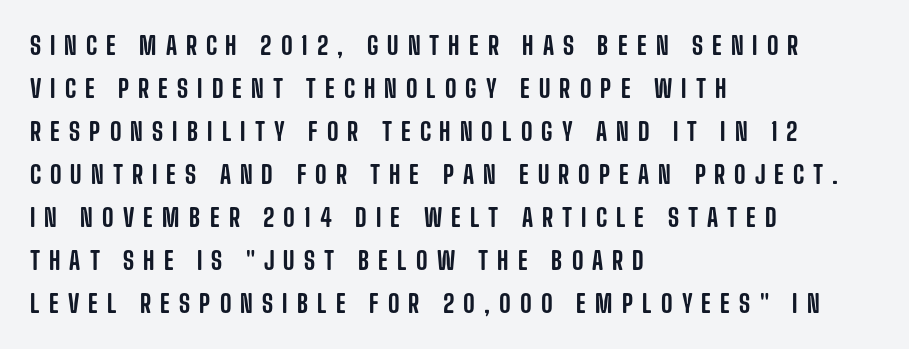
The image shows 25 px text type, upright; set left-aligned, line spacing 1.72x, unusually wide letter spacing (+0.36 em), not underlined.
